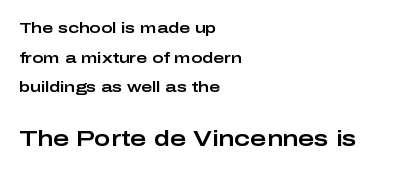
These lines stack with their left ends in a neat column. The later block is typeset at a bigger size than the earlier block. Has an underline been added? It has not. Between one letter and the next there's only the usual sliver of space. The lettering holds an erect, upright posture throughout.
